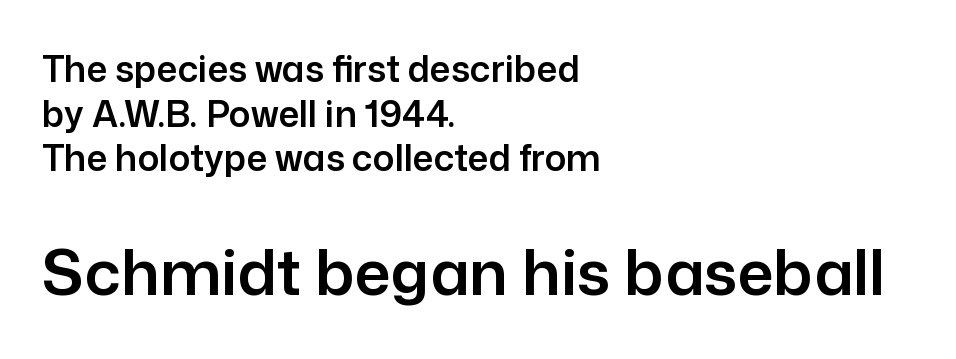
{"serif": "no", "italic": "no", "width": "normal", "stroke_contrast": "low", "x_height": "medium", "monospaced": "no", "underline": "no", "align": "left", "line_spacing_ratio": 1.24, "letter_spacing": "normal", "letter_spacing_em": 0.0, "larger_block": "second", "size_ratio": 1.75, "glyph_px": 63}
